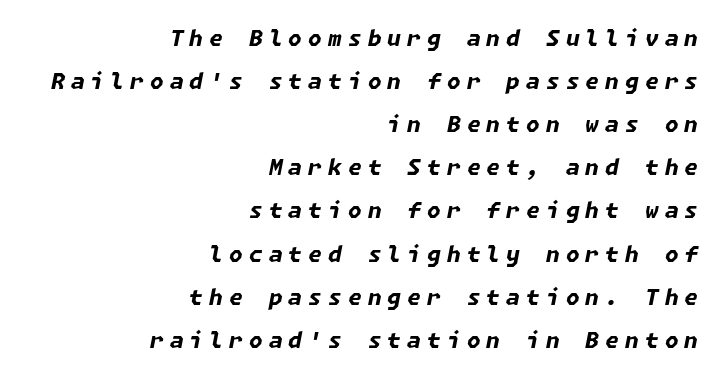
Q: Is the text bold? A: Yes.
Q: Is the text italic (slanted)? A: Yes, it leans right by about 11 degrees.
Q: Is the text underlined? A: No.
Q: How is the paragraph aligned? A: Right-aligned.
Q: Is the spacing between letters normal or unusually wide? A: Unusually wide.
Q: Is the spacing between lines tight, normal or loose? A: Loose.
